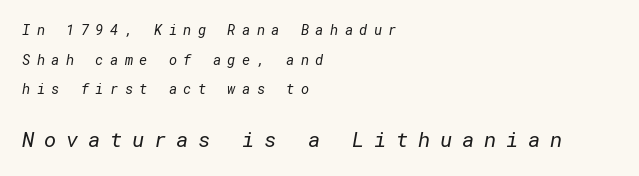
The image shows 21 px text type; set left-aligned, loose line spacing (2.11x), unusually wide letter spacing (+0.46 em), not underlined; the second (bottom) block is 1.5x larger.
